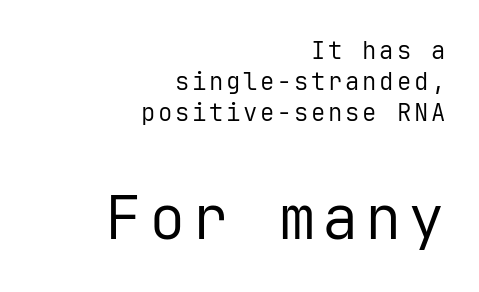
The image shows 61 px regular-weight sans-serif type, upright, monospaced; set right-aligned, normal line spacing (1.29x), not underlined; the second (bottom) block is 2.54x larger; low stroke contrast and a medium x-height.
